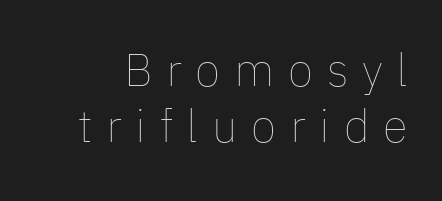
Q: Is the text bold? A: No.
Q: Is the text italic (slanted)? A: No, it is upright.
Q: Is the text underlined? A: No.
Q: Is the spacing between letters normal or unusually wide? A: Unusually wide.
Q: Width (condensed, normal, or wide)? A: Normal.
Q: Stroke contrast? A: Low.
Q: x-height? A: Medium.
Q: Monospaced? A: No.
